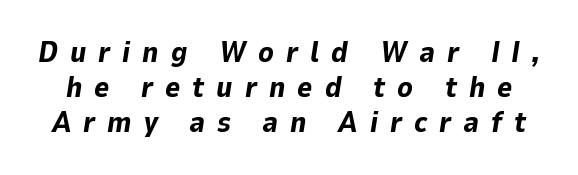
Slant detected: the letters are inclined. This rendering widens character spacing well past its baseline value. Glance below the letters and you will spot only blank space. These lines carry a lot of weight — the face is fully bold. Here the designer chose a conventional face with non-uniform glyph widths.
